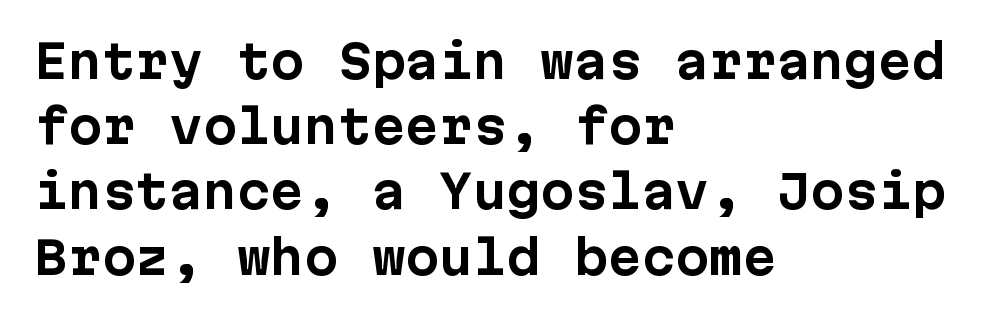
{"serif": "no", "italic": "no", "bold": "yes", "weight": "bold", "width": "normal", "stroke_contrast": "low", "x_height": "medium", "monospaced": "yes", "underline": "no", "align": "left", "line_spacing": "normal", "line_spacing_ratio": 1.45, "letter_spacing": "normal", "letter_spacing_em": 0.0, "glyph_px": 45}
